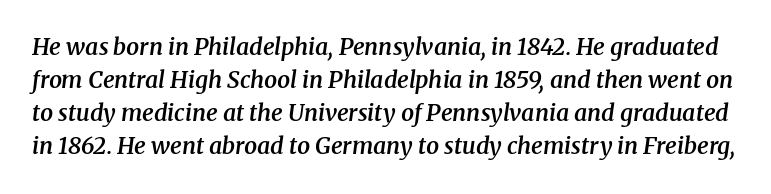
Q: Is the text bold? A: Semi-bold.
Q: Is the text italic (slanted)? A: Yes, it leans right by about 8 degrees.
Q: Is the text underlined? A: No.
Q: Is the spacing between letters normal or unusually wide? A: Normal.
Q: Is the spacing between lines tight, normal or loose? A: Normal.
